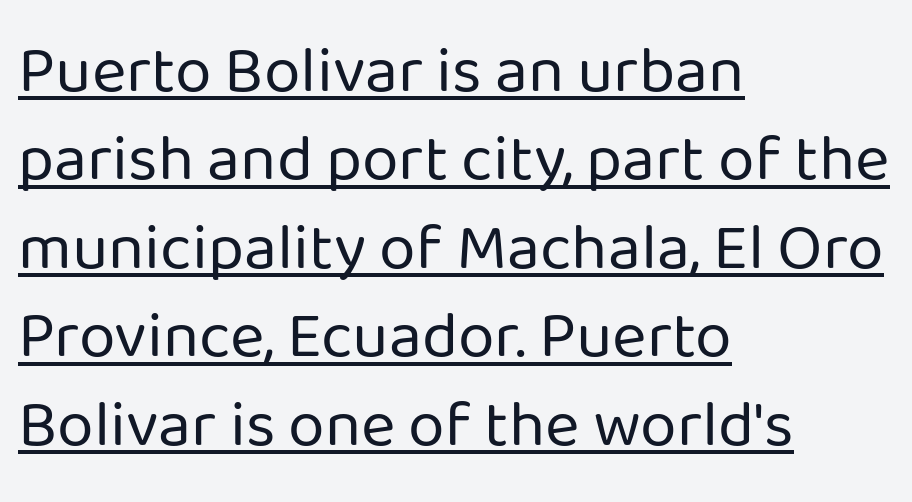
Q: Is the text bold? A: No.
Q: Is the text italic (slanted)? A: No, it is upright.
Q: Is the typeface a serif or a sans-serif typeface? A: Sans-serif.
Q: Is the text underlined? A: Yes.
Q: How is the paragraph aligned? A: Left-aligned.
Q: Is the spacing between letters normal or unusually wide? A: Normal.
Q: Is the spacing between lines tight, normal or loose? A: Normal.
Q: Width (condensed, normal, or wide)? A: Normal.
Q: Stroke contrast? A: Low.
Q: x-height? A: Medium.
Q: Monospaced? A: No.
